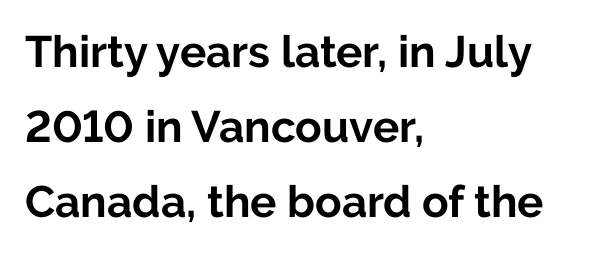
{"serif": "no", "italic": "no", "bold": "yes", "weight": "bold", "width": "normal", "stroke_contrast": "low", "x_height": "medium", "monospaced": "no", "underline": "no", "align": "left", "line_spacing_ratio": 1.71, "letter_spacing": "normal", "letter_spacing_em": 0.0, "glyph_px": 44}
